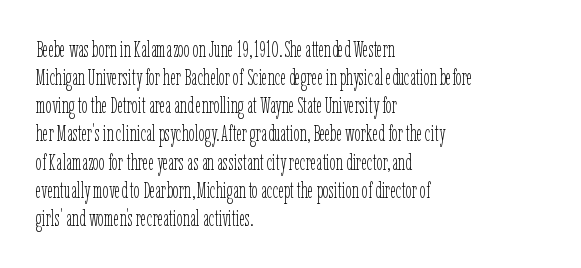
The image shows 22 px text type, upright; set left-aligned, normal line spacing (1.28x), normal letter spacing, not underlined.
